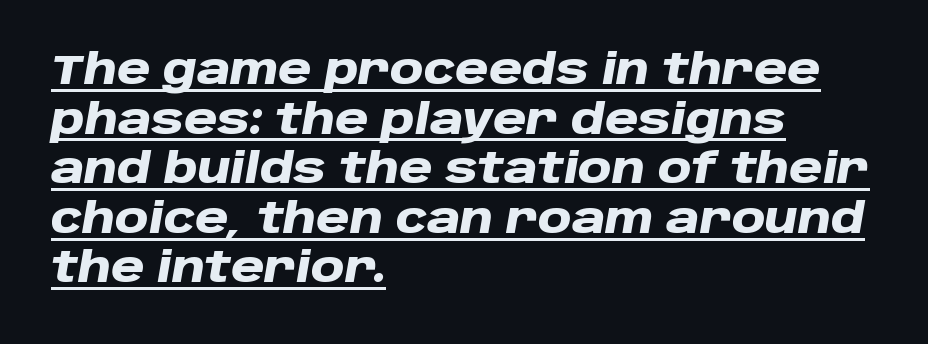
The gaps between neighbouring characters are ordinary and unremarkable. The text carries the slant typical of an italic or oblique font. Each letter keeps its own natural width here, so spacing adapts to shape. On the weight axis this lands at bold, roughly 700. The rag falls on the right side of this text block. The passage shown is underscored from start to finish.
